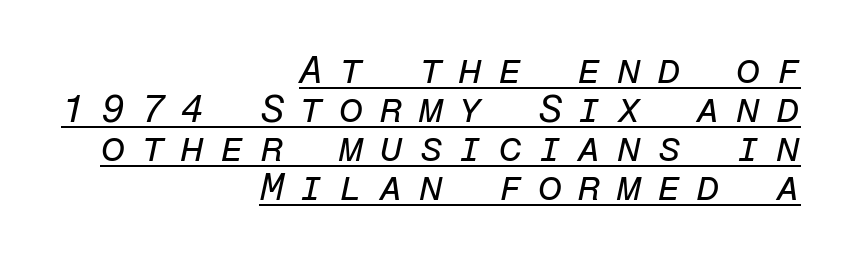
This reads as an unemphasized weight, regular at the heaviest. Emphasis is given by a line drawn under the lettering. Words appear elongated and porous because spacing is wide. The rendering uses typewriter-style spacing with identical character cells. Does the leading feel generous? Not at all — it's pinched. The text carries the slant typical of an italic or oblique font.
